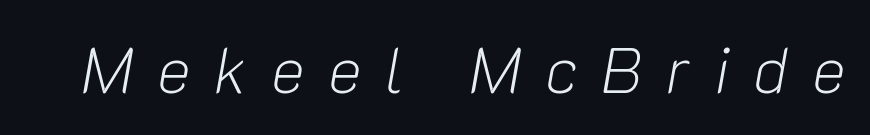
{"italic": "yes", "lean": "right", "slant_degrees": 10, "bold": "no", "weight": "light", "width": "normal", "stroke_contrast": "low", "x_height": "medium", "monospaced": "no", "underline": "no", "letter_spacing": "wide", "letter_spacing_em": 0.37, "glyph_px": 64}
